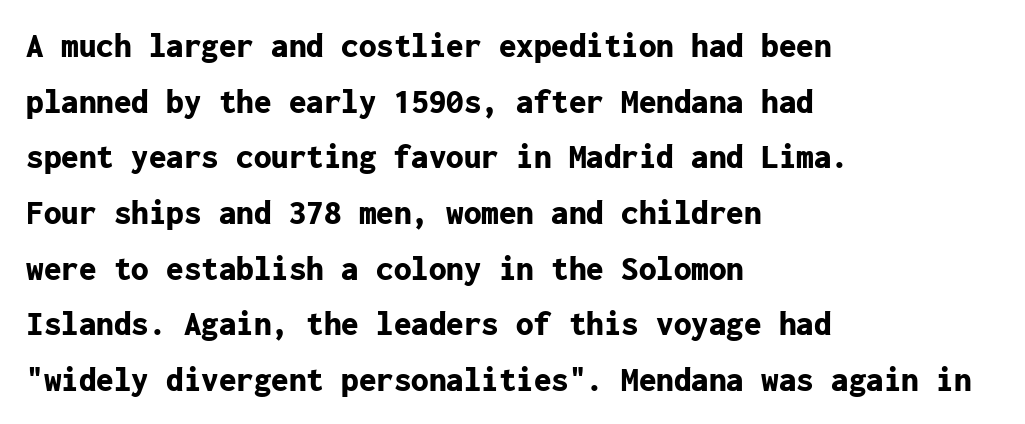
{"serif": "no", "italic": "no", "bold": "yes", "weight": "bold", "width": "normal", "stroke_contrast": "low", "x_height": "medium", "monospaced": "yes", "underline": "no", "align": "left", "line_spacing": "normal", "line_spacing_ratio": 1.59, "letter_spacing": "normal", "letter_spacing_em": 0.0, "glyph_px": 35}
